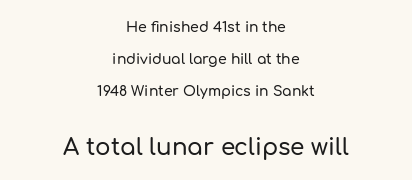
Q: Is the text italic (slanted)? A: No, it is upright.
Q: Is the text underlined? A: No.
Q: How is the paragraph aligned? A: Centered.
Q: Is the spacing between letters normal or unusually wide? A: Normal.
Q: Is the spacing between lines tight, normal or loose? A: Loose.
Q: Which block of text is set in a larger size, the first (top) or the second (bottom)? A: The second (bottom) one.
